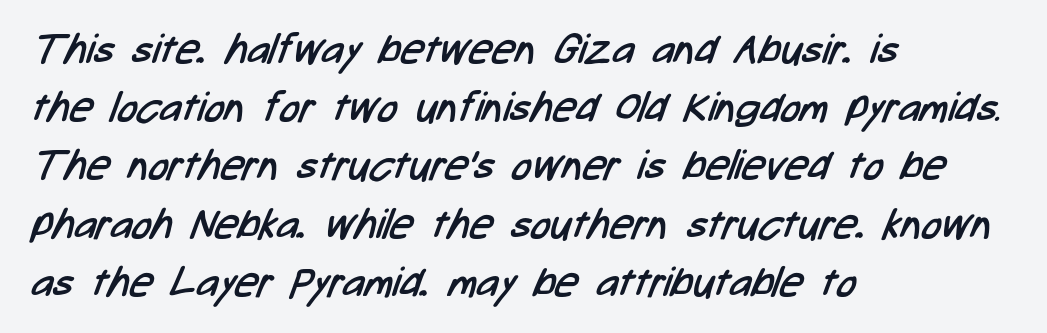
The image shows 41 px regular-weight, condensed sans-serif type; set left-aligned, normal line spacing (1.42x), normal letter spacing, not underlined; low stroke contrast and a medium x-height.
